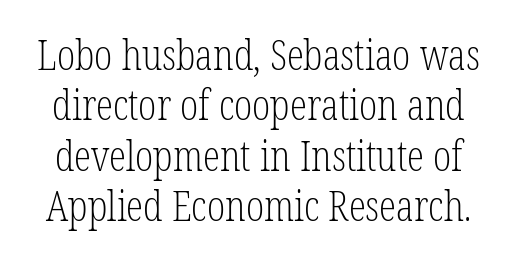
Q: Is the text bold? A: No.
Q: Is the text italic (slanted)? A: No, it is upright.
Q: Is the typeface a serif or a sans-serif typeface? A: Serif.
Q: Is the text underlined? A: No.
Q: Is the spacing between letters normal or unusually wide? A: Normal.
Q: Width (condensed, normal, or wide)? A: Condensed.
Q: Stroke contrast? A: Low.
Q: x-height? A: Medium.
Q: Monospaced? A: No.
